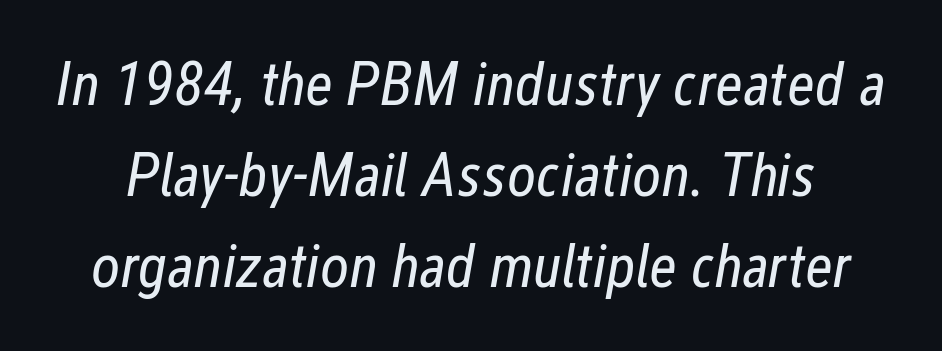
Weight: not bold — regular or lighter. Italic? Definitely — the glyphs are oblique. Spacing verdict: proportional, widths tailored to each character. Underlining? Definitely not there. Successive baselines arrive at the customary interval.
